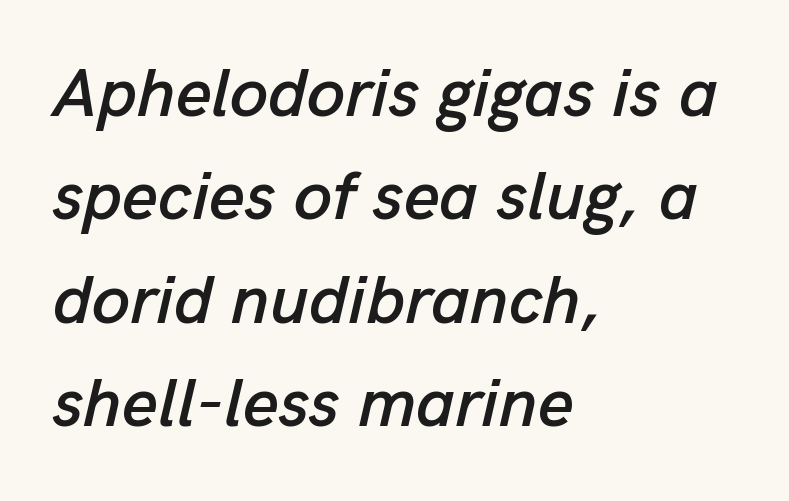
Each line starts at the same left margin while the right side varies. Characters are canted at an angle relative to the baseline's perpendicular. Honestly, the row spacing looks completely unremarkable. The zone under the glyphs is completely vacant.
